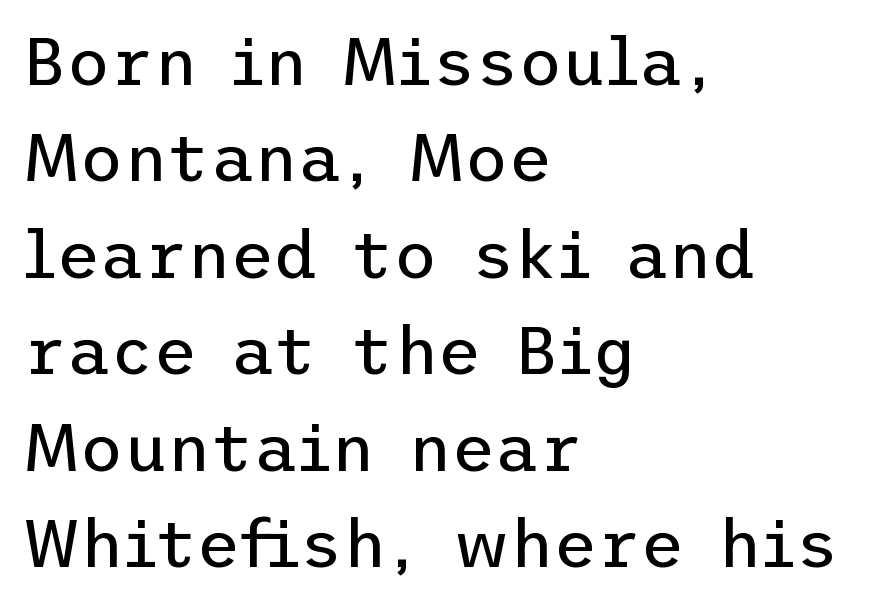
{"serif": "no", "italic": "no", "bold": "no", "weight": "regular", "width": "normal", "stroke_contrast": "low", "x_height": "medium", "underline": "no", "align": "left", "line_spacing": "normal", "line_spacing_ratio": 1.44, "letter_spacing": "normal", "letter_spacing_em": 0.0, "glyph_px": 67}
